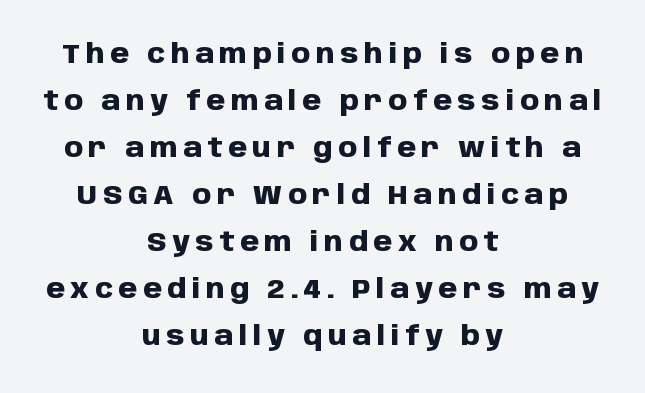
The typesetting leans heavy: a genuine bold. Nope, not italic — everything's standing straight. A centered setting, common on invitations and titles, is used for this passage. The area under the type is left untouched. There is plenty of visible air inserted between adjacent glyphs.
